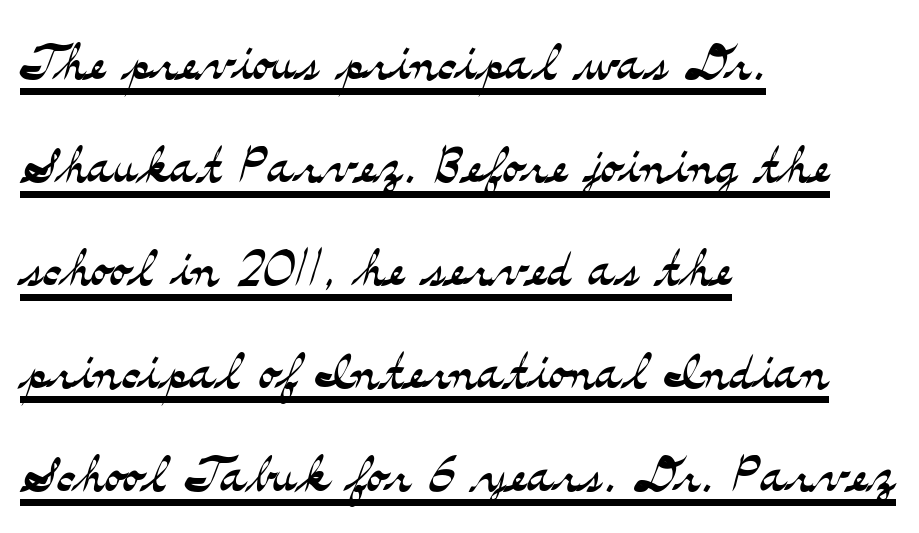
The gaps between neighbouring characters are ordinary and unremarkable. Think standard paragraph weight, or any step lighter than that. Serif or sans? Serif — the stroke terminals have little feet. Line starts are locked; line ends wander.
